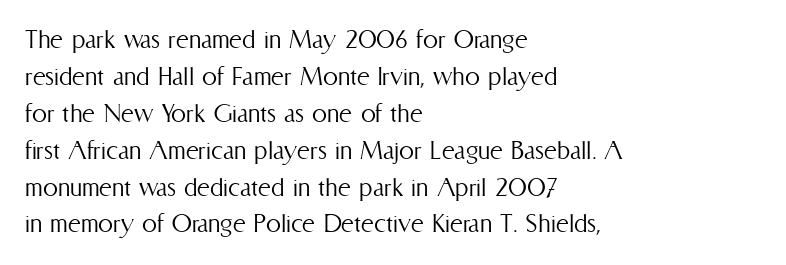
Q: Is the text bold? A: No.
Q: Is the text italic (slanted)? A: No, it is upright.
Q: Is the text underlined? A: No.
Q: How is the paragraph aligned? A: Left-aligned.
Q: Is the spacing between letters normal or unusually wide? A: Normal.
Q: Width (condensed, normal, or wide)? A: Condensed.
Q: Stroke contrast? A: Medium.
Q: x-height? A: Medium.
Q: Monospaced? A: No.
